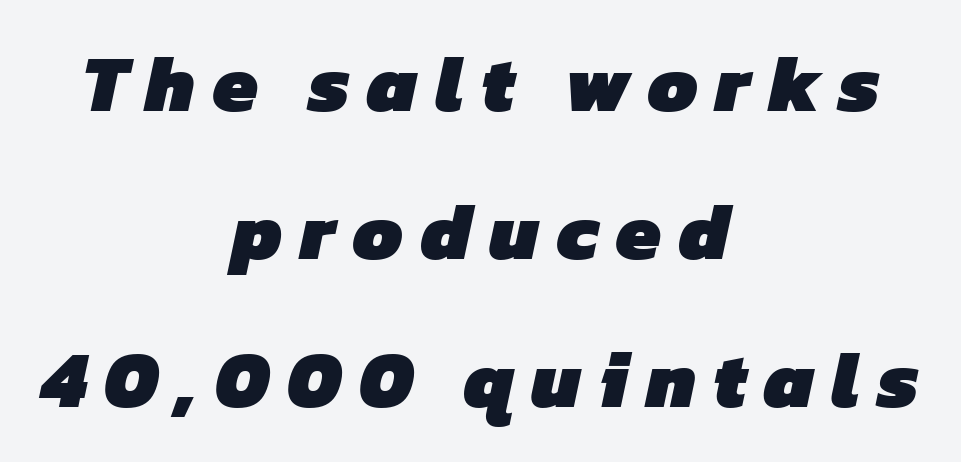
These lines stack symmetrically, like a column narrowing and widening about its center. Chunky letters — that's bold for sure. Spacing verdict: proportional, widths tailored to each character. Quick note: underline off. Letter spacing: wide. To sum up the face: it is a sans, with no serifs.
